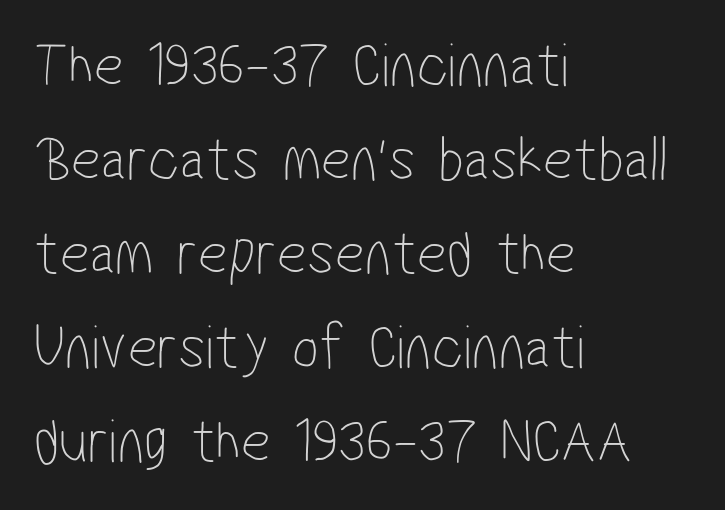
{"serif": "no", "bold": "no", "weight": "thin", "width": "condensed", "stroke_contrast": "low", "x_height": "medium", "monospaced": "no", "underline": "no", "align": "left", "line_spacing": "normal", "line_spacing_ratio": 1.47, "letter_spacing": "normal", "letter_spacing_em": 0.0, "glyph_px": 64}
